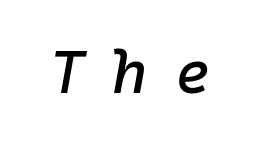
This rendering widens character spacing well past its baseline value. Tall strokes in this sample are angled rather than plumb. Do the characters align in a grid? Yes, the font is monospaced. Anything drawn beneath the words? Only blank space.
